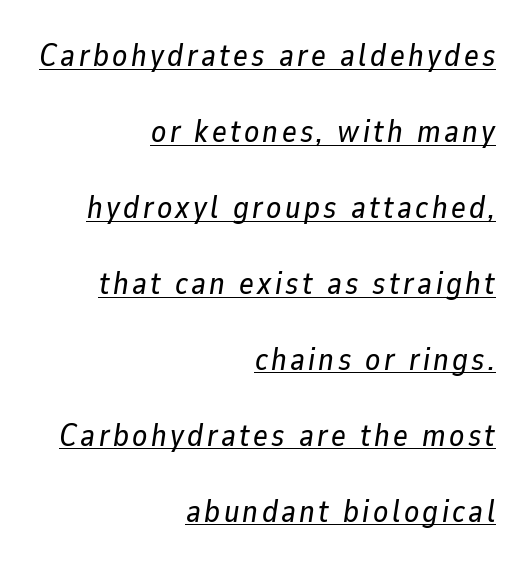
Caption: multi-line text, flush right, ragged left. These lines stand farther apart than default settings would place them. Underlining? Definitely there. Tall strokes in this sample are angled rather than plumb.
